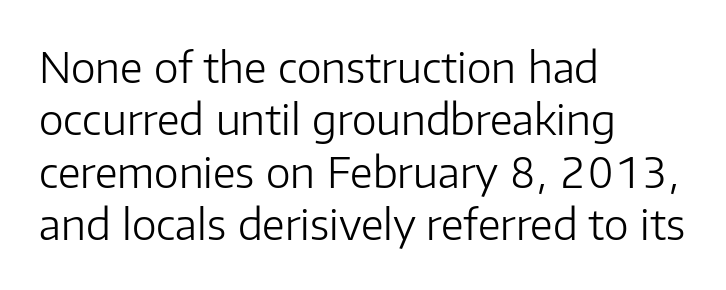
Look at the tracking — it's just the regular setting, nothing added. Each stroke keeps to a modest, everyday thickness or less. The baseline area is clear. A typesetter would call this proportional, since set widths differ per character. The vertical gap from one line to the next is medium. The rendering shows plain stroke endings on the letterforms — a sans-serif design.
